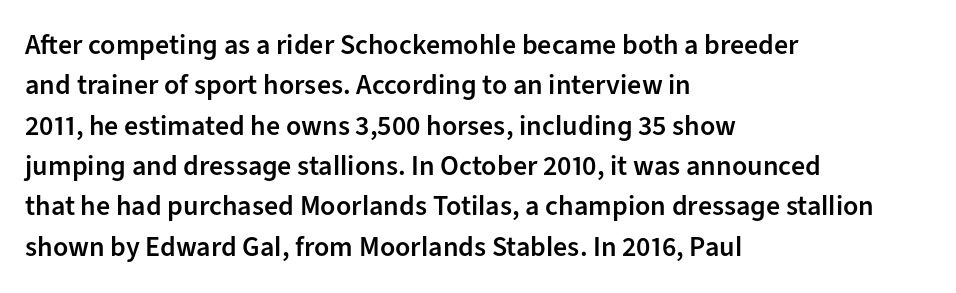
Each letter keeps its own natural width here, so spacing adapts to shape. No italicization has been applied; the sample stays upright. Each new line begins a customary step beneath the previous one. Rule under the text: the space is simply empty. Caption: standard tracking, unaltered.
